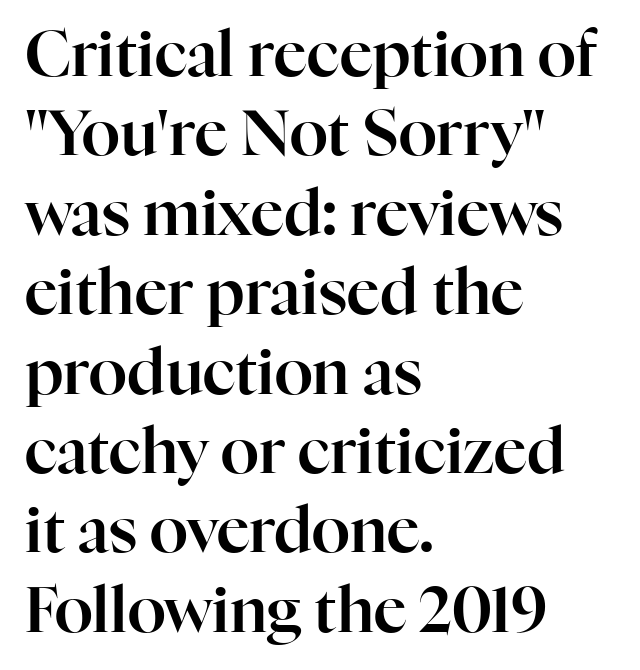
{"serif": "yes", "italic": "no", "width": "normal", "stroke_contrast": "high", "x_height": "medium", "monospaced": "no", "underline": "no", "align": "left", "line_spacing": "normal", "line_spacing_ratio": 1.26, "letter_spacing": "normal", "letter_spacing_em": 0.0, "glyph_px": 63}
